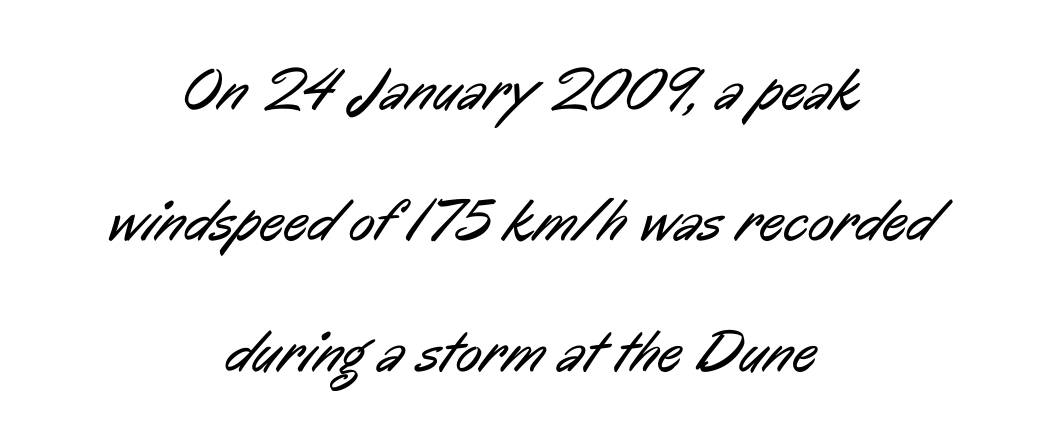
Q: Is the text bold? A: No.
Q: Is the typeface a serif or a sans-serif typeface? A: Sans-serif.
Q: Is the text underlined? A: No.
Q: How is the paragraph aligned? A: Centered.
Q: Is the spacing between letters normal or unusually wide? A: Normal.
Q: Is the spacing between lines tight, normal or loose? A: Loose.
Q: Width (condensed, normal, or wide)? A: Condensed.
Q: Stroke contrast? A: Low.
Q: x-height? A: Medium.
Q: Monospaced? A: No.
